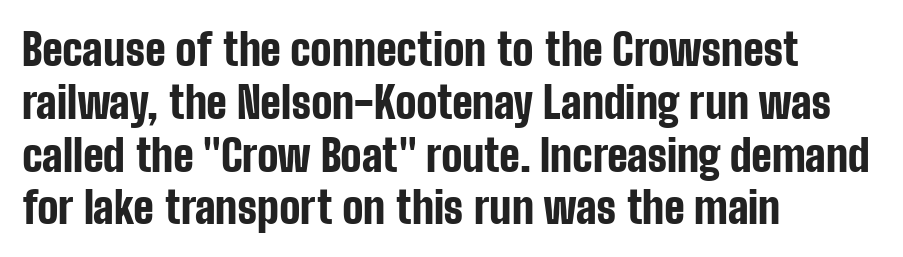
Q: Is the text bold? A: Yes.
Q: Is the text italic (slanted)? A: No, it is upright.
Q: Is the typeface a serif or a sans-serif typeface? A: Sans-serif.
Q: Is the text underlined? A: No.
Q: How is the paragraph aligned? A: Left-aligned.
Q: Is the spacing between letters normal or unusually wide? A: Normal.
Q: Width (condensed, normal, or wide)? A: Condensed.
Q: Stroke contrast? A: Low.
Q: x-height? A: Medium.
Q: Monospaced? A: No.
